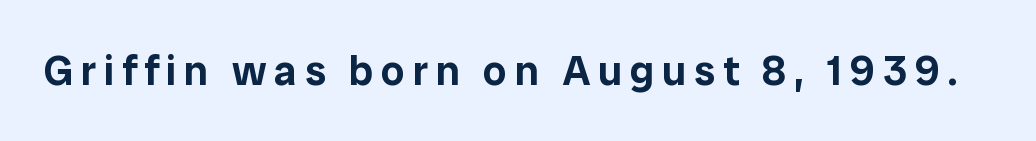
The image shows 42 px sans-serif type, upright; set not underlined; low stroke contrast and a medium x-height.
